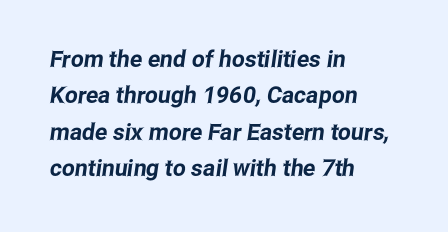
Q: Is the text underlined? A: No.
Q: How is the paragraph aligned? A: Left-aligned.
Q: Is the spacing between letters normal or unusually wide? A: Normal.
Q: Is the spacing between lines tight, normal or loose? A: Normal.
